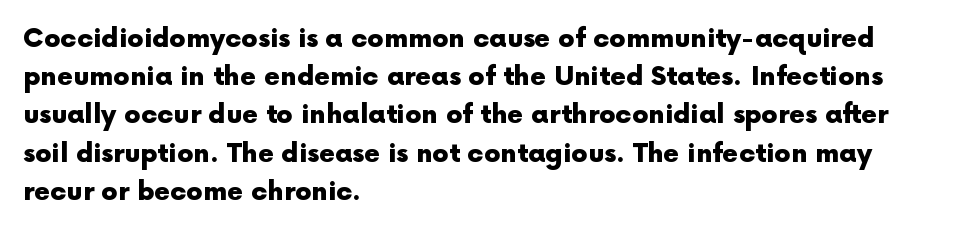
The image shows 26 px bold type, upright; set left-aligned, normal line spacing (1.47x), normal letter spacing, not underlined.
